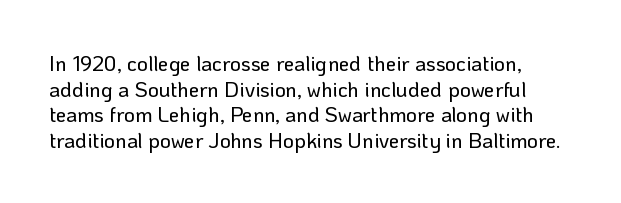
Tracking here is standard; glyphs follow each other at the usual distance. The area under the type is left untouched. This is roman type, the default non-slanted kind.
